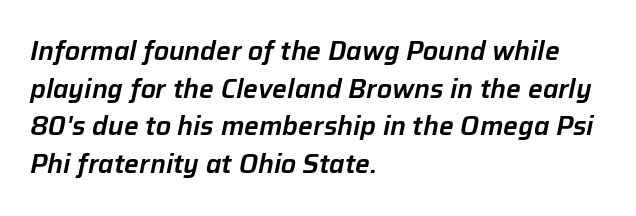
This sample keeps an unexceptional amount of space between lines. Teacher's note: observe the even left margin — that is flush-left alignment. Looking at the ascenders, they clearly lean. The line texture is even and compact thanks to regular tracking.
